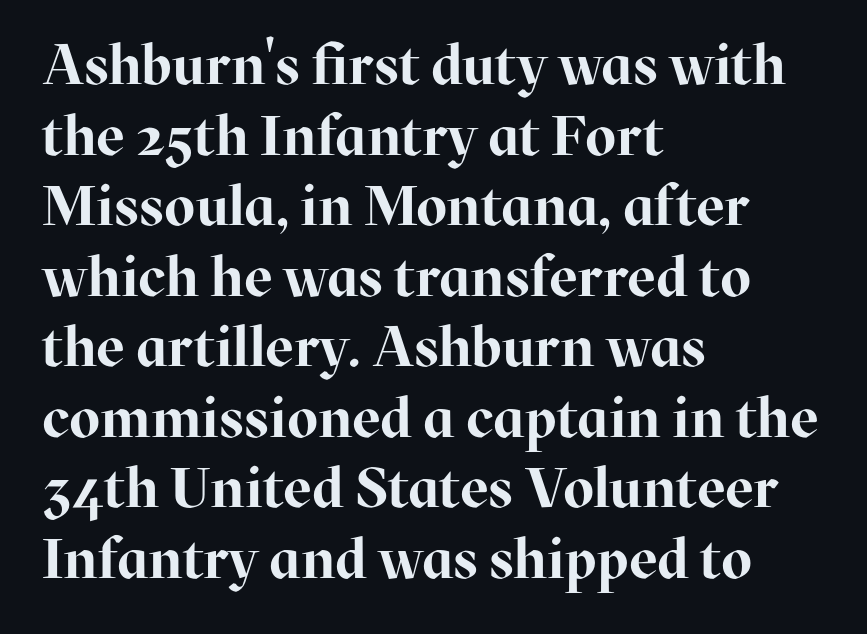
The tracking reads as untouched default to a designer's eye. Caption: bold face, heavy strokes. Serif or sans? Serif — the stroke terminals have little feet. Unmarked baselines from the first word to the last.
